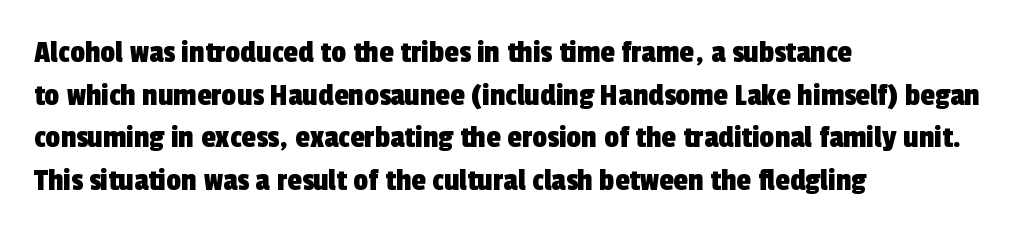
Q: Is the typeface a serif or a sans-serif typeface? A: Sans-serif.
Q: Is the text underlined? A: No.
Q: How is the paragraph aligned? A: Left-aligned.
Q: Is the spacing between letters normal or unusually wide? A: Normal.
Q: Is the spacing between lines tight, normal or loose? A: Normal.
Q: Width (condensed, normal, or wide)? A: Condensed.
Q: x-height? A: Medium.
Q: Monospaced? A: No.
